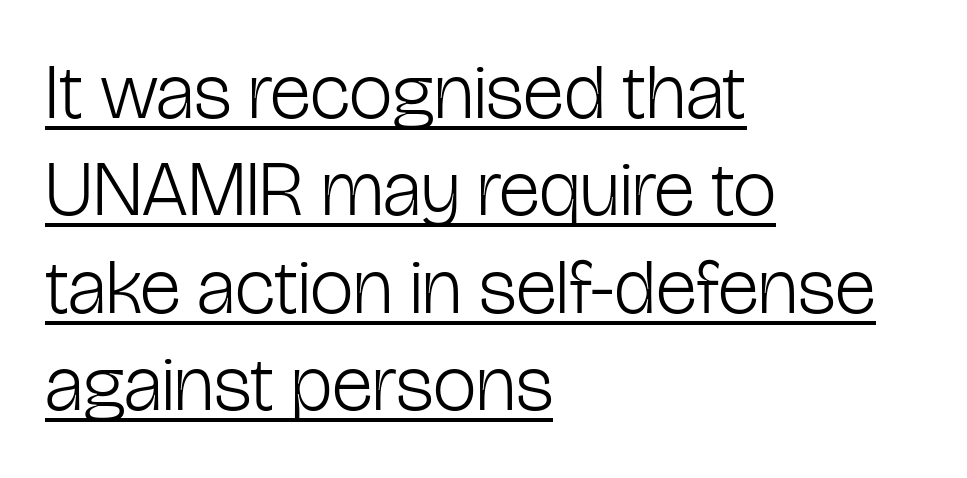
Q: Is the text bold? A: No.
Q: Is the text italic (slanted)? A: No, it is upright.
Q: Is the typeface a serif or a sans-serif typeface? A: Sans-serif.
Q: Is the text underlined? A: Yes.
Q: How is the paragraph aligned? A: Left-aligned.
Q: Is the spacing between letters normal or unusually wide? A: Normal.
Q: Is the spacing between lines tight, normal or loose? A: Normal.
Q: Width (condensed, normal, or wide)? A: Condensed.
Q: Stroke contrast? A: Low.
Q: x-height? A: Medium.
Q: Monospaced? A: No.
